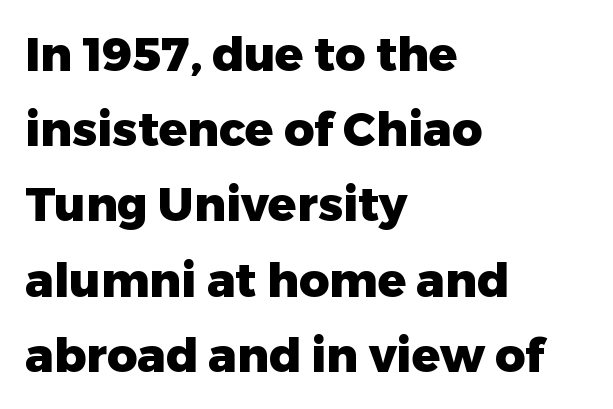
{"serif": "no", "italic": "no", "bold": "yes", "weight": "heavy", "width": "normal", "stroke_contrast": "low", "x_height": "medium", "monospaced": "no", "underline": "no", "align": "left", "line_spacing": "normal", "line_spacing_ratio": 1.6, "letter_spacing": "normal", "letter_spacing_em": 0.0, "glyph_px": 47}
